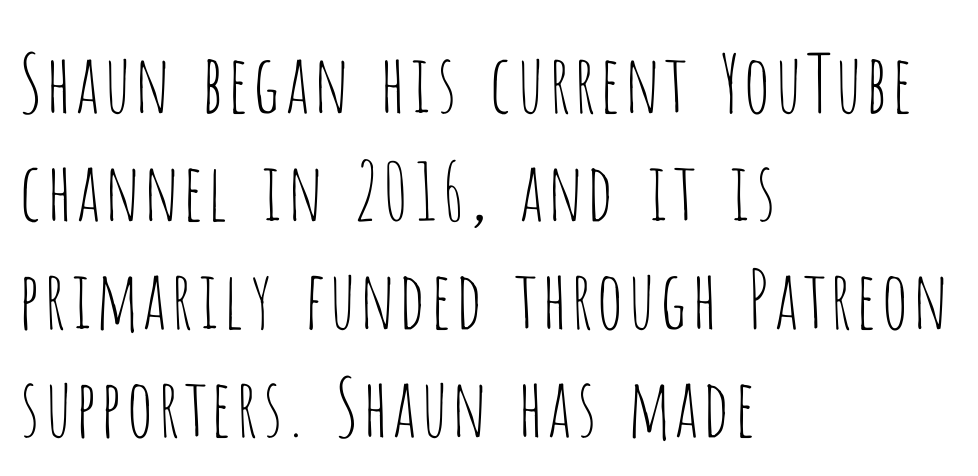
Q: Is the text bold? A: No.
Q: Is the text italic (slanted)? A: No, it is upright.
Q: Is the typeface a serif or a sans-serif typeface? A: Sans-serif.
Q: Is the text underlined? A: No.
Q: How is the paragraph aligned? A: Left-aligned.
Q: Is the spacing between letters normal or unusually wide? A: Normal.
Q: Is the spacing between lines tight, normal or loose? A: Normal.
Q: Width (condensed, normal, or wide)? A: Condensed.
Q: Stroke contrast? A: Low.
Q: x-height? A: Large.
Q: Monospaced? A: No.
